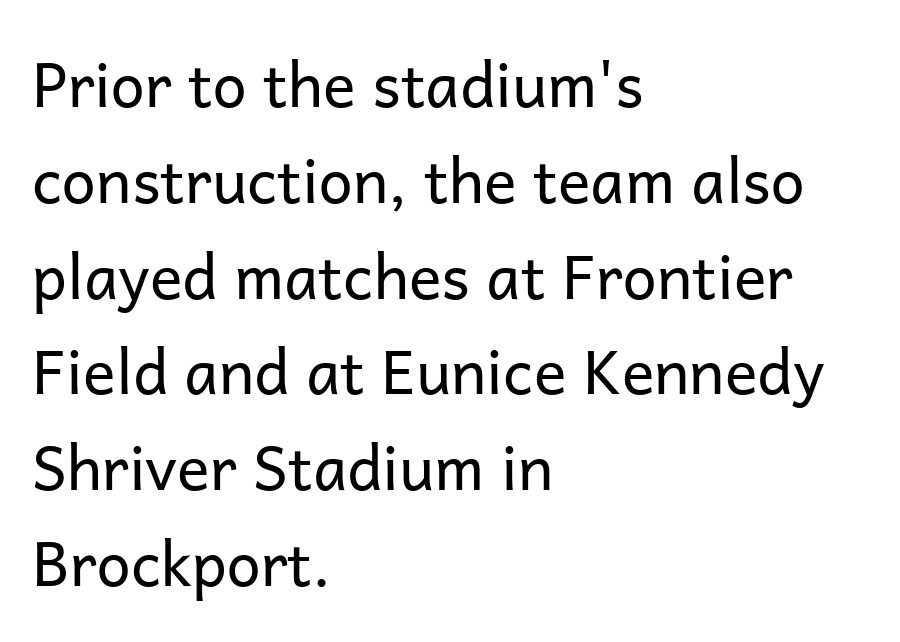
{"serif": "no", "italic": "no", "bold": "no", "weight": "regular", "width": "normal", "stroke_contrast": "low", "x_height": "medium", "monospaced": "no", "underline": "no", "align": "left", "line_spacing": "normal", "line_spacing_ratio": 1.57, "letter_spacing": "normal", "letter_spacing_em": 0.0, "glyph_px": 61}
